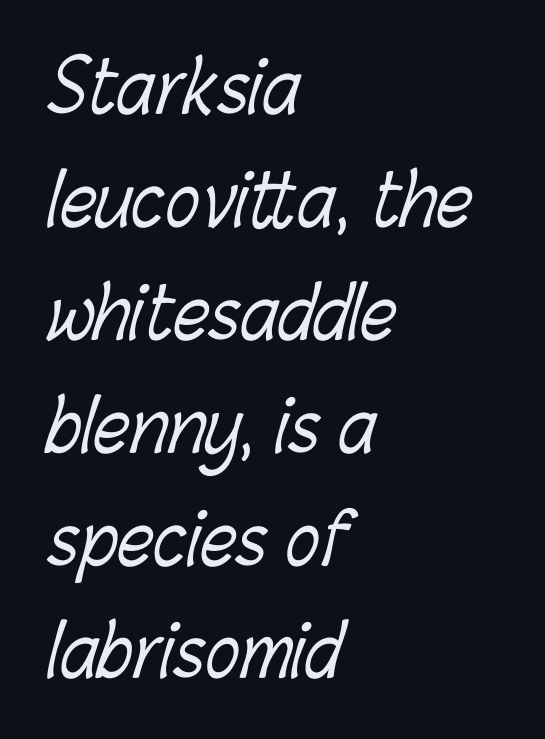
Q: Is the text bold? A: No.
Q: Is the text underlined? A: No.
Q: How is the paragraph aligned? A: Left-aligned.
Q: Is the spacing between letters normal or unusually wide? A: Normal.
Q: Is the spacing between lines tight, normal or loose? A: Normal.
Q: Width (condensed, normal, or wide)? A: Condensed.
Q: Stroke contrast? A: Low.
Q: x-height? A: Medium.
Q: Monospaced? A: No.
